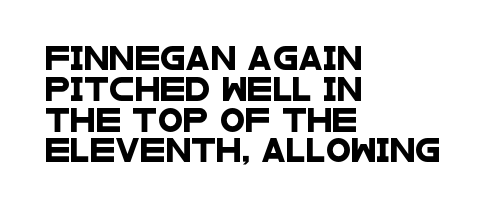
{"underline": "no", "align": "left", "line_spacing": "normal", "line_spacing_ratio": 1.34, "letter_spacing": "normal", "letter_spacing_em": 0.0, "glyph_px": 23}
